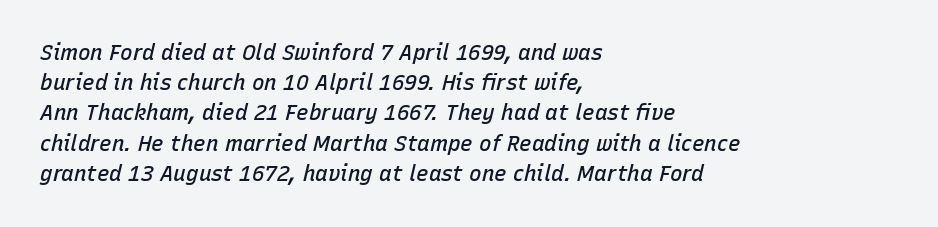
Q: Is the text bold? A: Semi-bold.
Q: Is the text italic (slanted)? A: Yes, it leans right by about 15 degrees.
Q: Is the text underlined? A: No.
Q: How is the paragraph aligned? A: Left-aligned.
Q: Is the spacing between letters normal or unusually wide? A: Normal.
Q: Is the spacing between lines tight, normal or loose? A: Normal.
